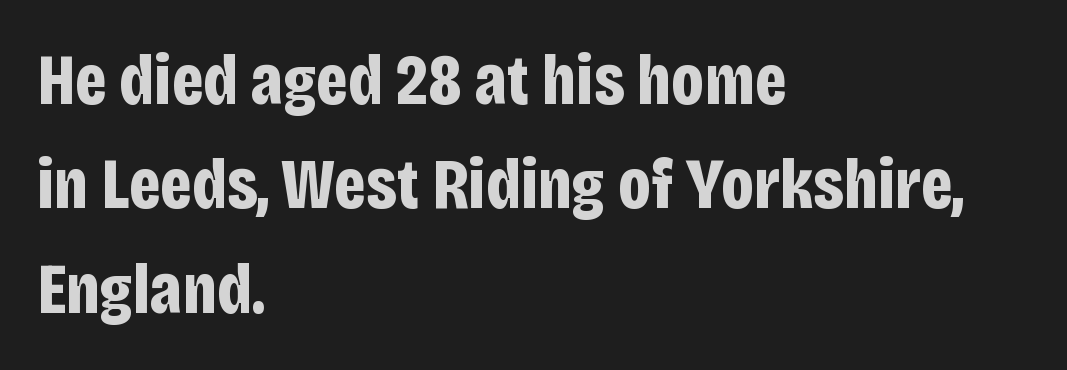
The image shows 71 px bold, condensed sans-serif type, upright; set left-aligned, normal line spacing (1.47x), normal letter spacing, not underlined; low stroke contrast and a large x-height.
